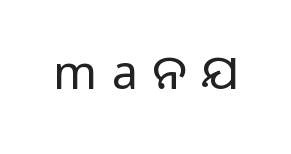
Q: Is the text bold? A: No.
Q: Is the text italic (slanted)? A: No, it is upright.
Q: Is the typeface a serif or a sans-serif typeface? A: Sans-serif.
Q: Is the text underlined? A: No.
Q: Is the spacing between letters normal or unusually wide? A: Unusually wide.
Q: Width (condensed, normal, or wide)? A: Normal.
Q: Stroke contrast? A: Low.
Q: x-height? A: Medium.
Q: Monospaced? A: No.
